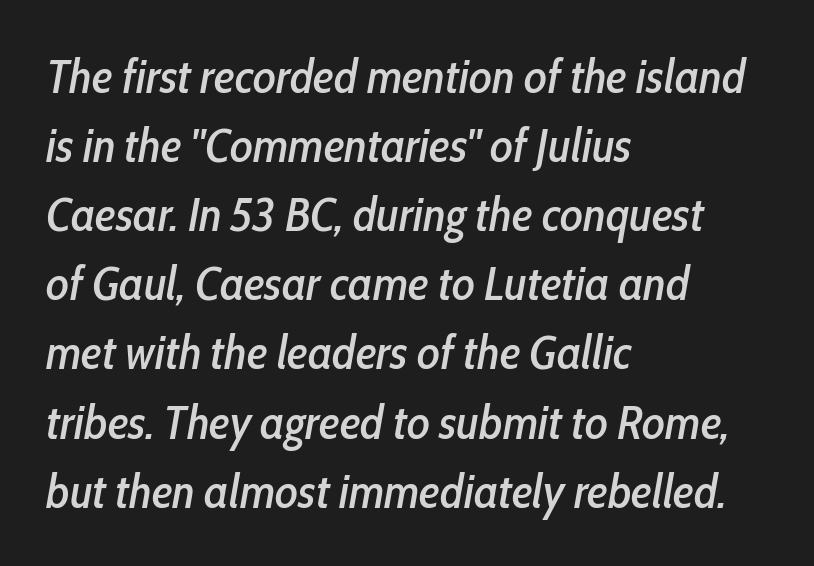
What stands out about the letter spacing? Nothing — it is the standard amount. The text carries the slant typical of an italic or oblique font. You could not count columns in this text — the font is proportionally spaced. The rendering anchors every line to the left-hand side. Each new line begins a customary step beneath the previous one. Lines of text with bare space underneath.
